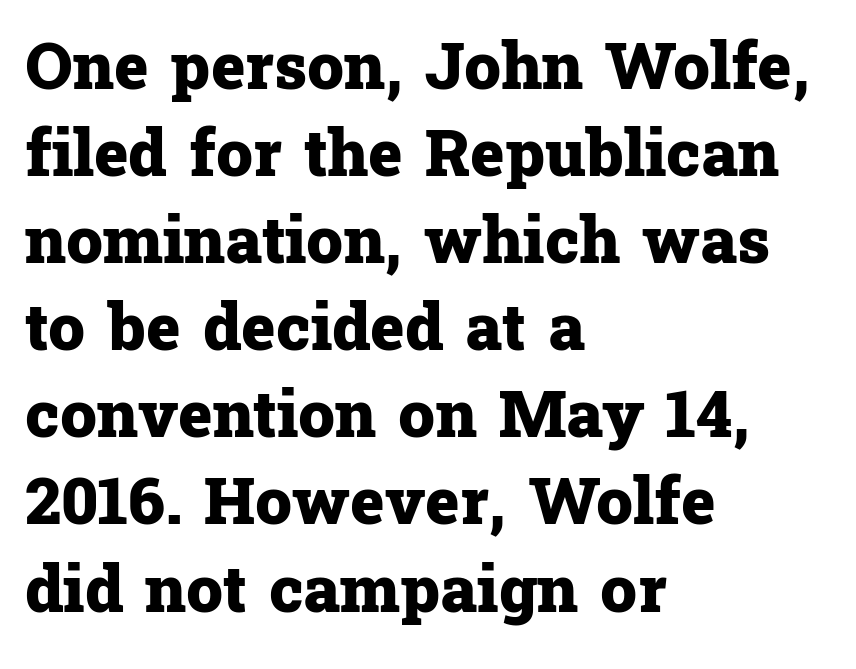
Notice how the passage keeps a crisp vertical edge on the left only. In terms of leading, this rendering sits right in the middle. What stands out about the letter spacing? Nothing — it is the standard amount. The words here are not underlined. Plenty of ink on the page — the face is bold. Rendered with straight, roman letterforms.
